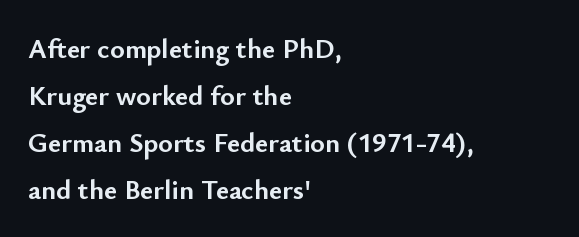
Q: Is the text bold? A: Yes.
Q: Is the text italic (slanted)? A: No, it is upright.
Q: Is the typeface a serif or a sans-serif typeface? A: Sans-serif.
Q: Is the text underlined? A: No.
Q: How is the paragraph aligned? A: Left-aligned.
Q: Is the spacing between letters normal or unusually wide? A: Normal.
Q: Is the spacing between lines tight, normal or loose? A: Normal.
Q: Width (condensed, normal, or wide)? A: Normal.
Q: Stroke contrast? A: Low.
Q: x-height? A: Small.
Q: Monospaced? A: No.
